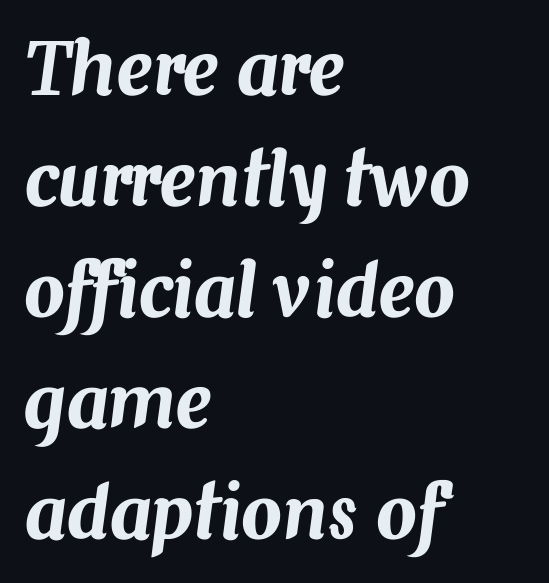
The image shows 72 px text type, italic (leaning right); set left-aligned, normal line spacing (1.54x), normal letter spacing, not underlined; medium stroke contrast and a medium x-height.
